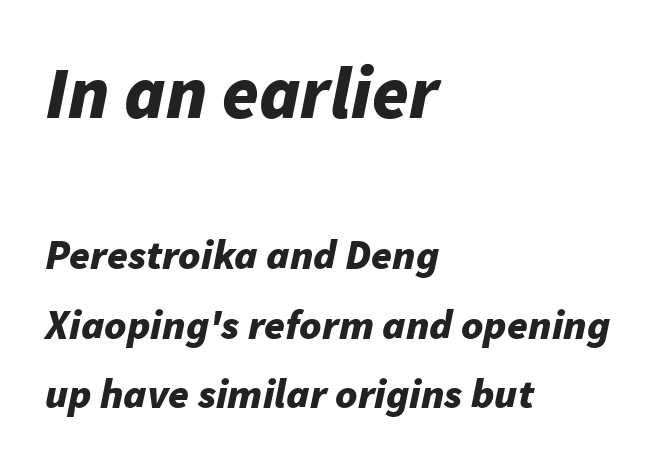
{"italic": "yes", "lean": "right", "slant_degrees": 11, "bold": "yes", "weight": "bold", "width": "normal", "stroke_contrast": "low", "x_height": "medium", "monospaced": "no", "underline": "no", "align": "left", "line_spacing": "normal", "line_spacing_ratio": 1.66, "letter_spacing": "normal", "letter_spacing_em": 0.0, "larger_block": "first", "size_ratio": 1.76, "glyph_px": 74}
